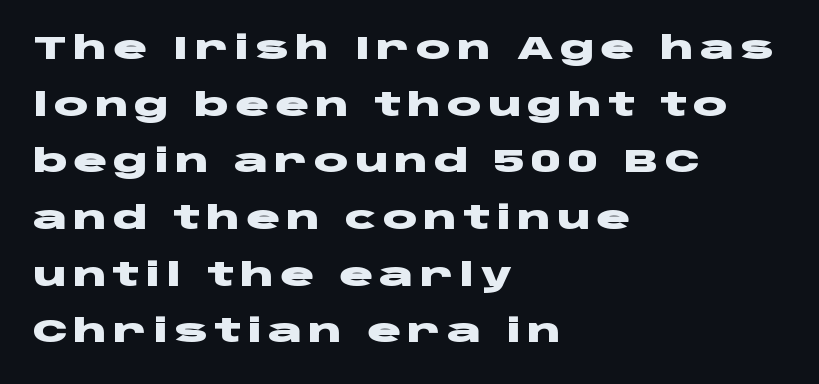
Ascenders rise straight up at ninety degrees. Decoration check: the copy has no underline. This sample has the flowing, uneven cadence of proportional lettering. Stroke thickness is high; the sample reads as a true bold. The letters carry no serifs — their stems end cleanly without finishing strokes.
